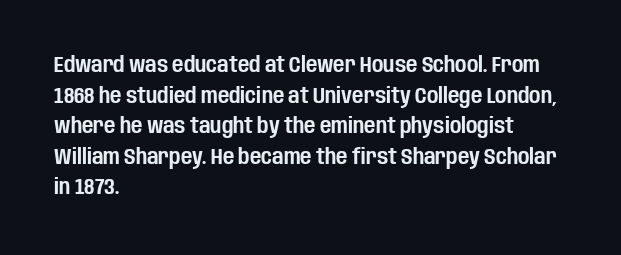
Q: Is the text italic (slanted)? A: No, it is upright.
Q: Is the text underlined? A: No.
Q: How is the paragraph aligned? A: Left-aligned.
Q: Is the spacing between letters normal or unusually wide? A: Normal.
Q: Is the spacing between lines tight, normal or loose? A: Normal.
